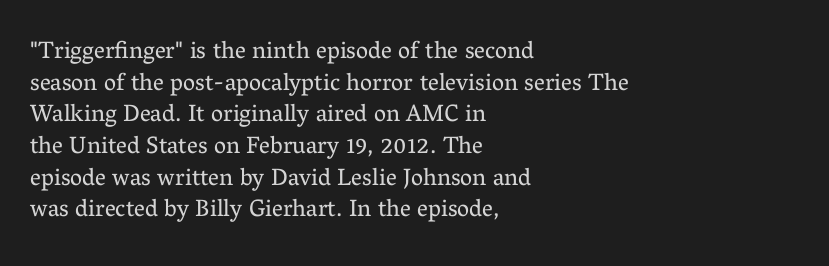
Q: Is the text bold? A: No.
Q: Is the text italic (slanted)? A: No, it is upright.
Q: Is the text underlined? A: No.
Q: How is the paragraph aligned? A: Left-aligned.
Q: Is the spacing between letters normal or unusually wide? A: Normal.
Q: Is the spacing between lines tight, normal or loose? A: Normal.
